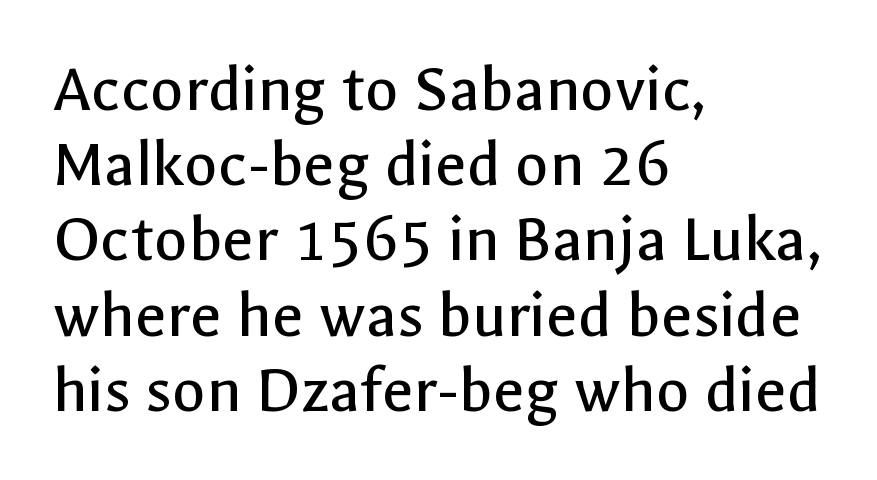
Glyph-to-glyph distance matches everyday printed text. This rendering uses left alignment, leaving the right contour irregular. Here the designer chose a conventional face with non-uniform glyph widths. In terms of posture, this sample is upright. The designer dialed line spacing down below the default.
